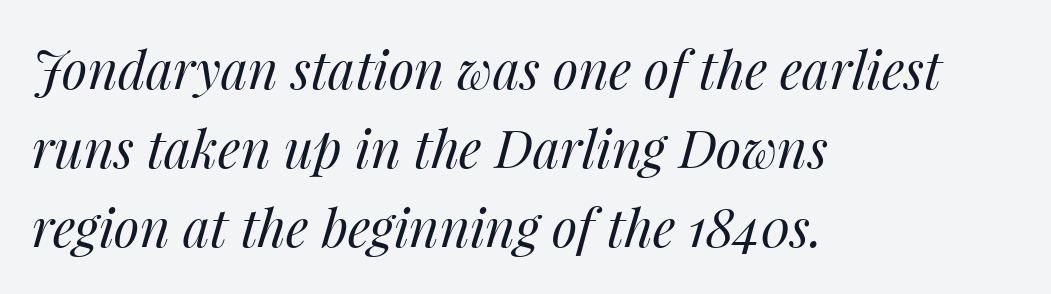
{"italic": "yes", "lean": "right", "slant_degrees": 14, "bold": "no", "weight": "regular", "width": "normal", "stroke_contrast": "medium", "x_height": "medium", "monospaced": "no", "underline": "no", "align": "left", "line_spacing": "normal", "line_spacing_ratio": 1.52, "letter_spacing": "normal", "letter_spacing_em": 0.0, "glyph_px": 52}
